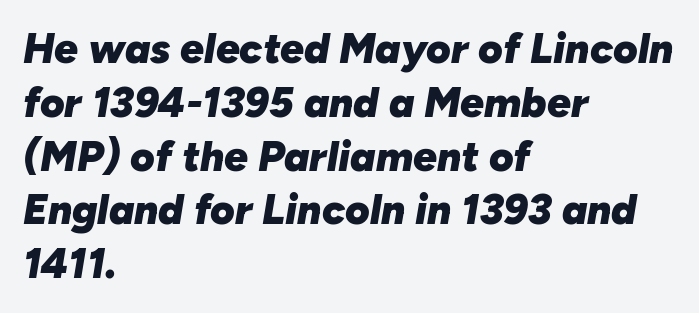
{"italic": "yes", "lean": "right", "slant_degrees": 10, "bold": "yes", "weight": "heavy", "width": "normal", "stroke_contrast": "low", "x_height": "medium", "monospaced": "no", "underline": "no", "align": "left", "line_spacing": "normal", "line_spacing_ratio": 1.28, "letter_spacing": "normal", "letter_spacing_em": 0.0, "glyph_px": 42}
